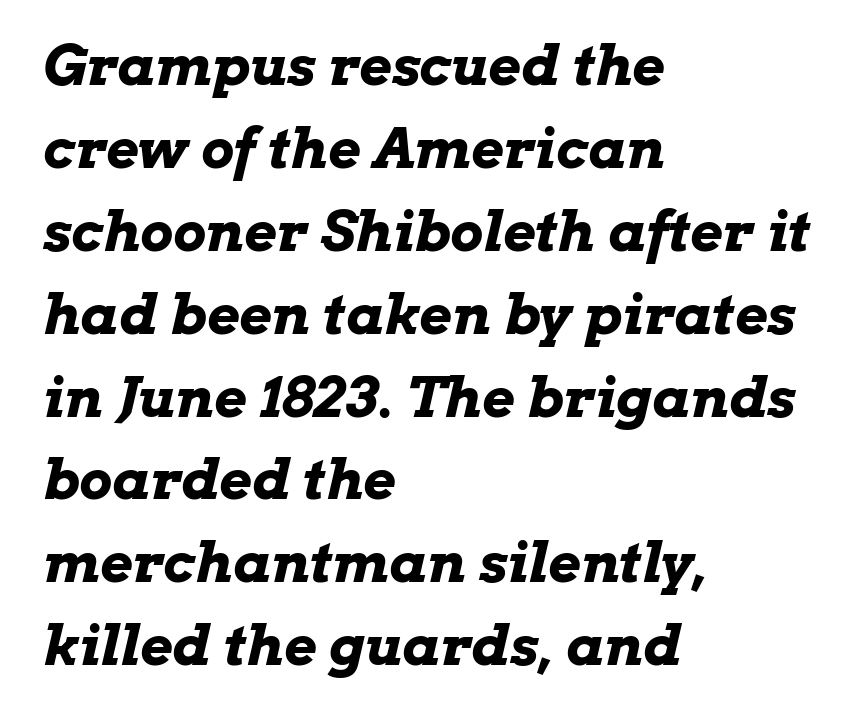
The image shows 56 px bold, wide type, italic (leaning right); set left-aligned, normal line spacing (1.48x), normal letter spacing, not underlined; low stroke contrast and a medium x-height.
